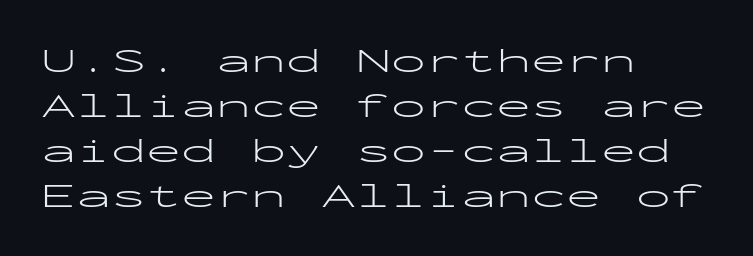
Each new line begins a customary step beneath the previous one. The specimen reads as upright at a glance. Any mark beneath the type? The region is blank. Are there feet on the stems? There aren't — it's a sans. The passage shown is typed in a monospace face where columns stay perfectly aligned.
